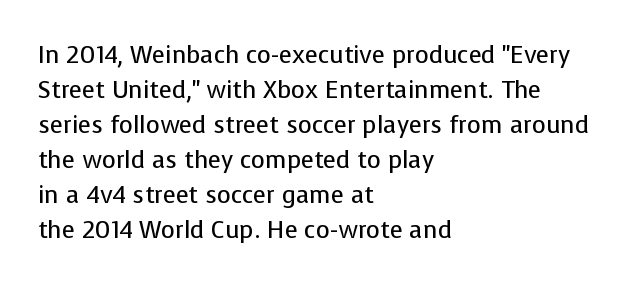
The image shows 24 px text type, upright; set left-aligned, normal line spacing (1.46x), normal letter spacing, not underlined.
